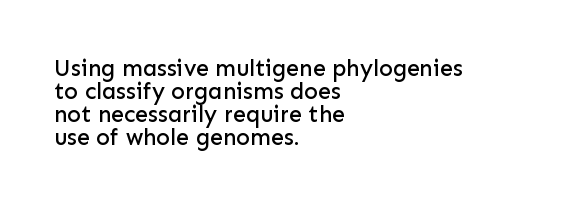
Q: Is the text italic (slanted)? A: No, it is upright.
Q: Is the text underlined? A: No.
Q: How is the paragraph aligned? A: Left-aligned.
Q: Is the spacing between letters normal or unusually wide? A: Normal.
Q: Is the spacing between lines tight, normal or loose? A: Tight.
